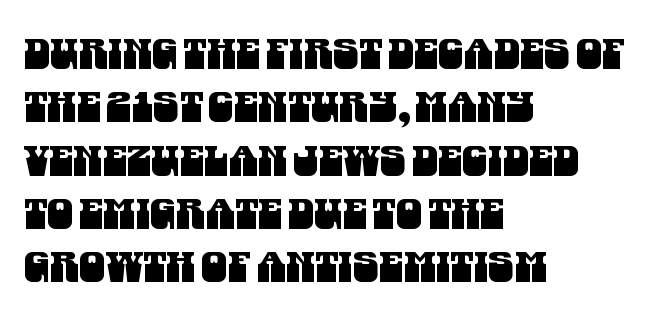
The image shows 42 px condensed sans-serif type; set left-aligned, normal line spacing (1.27x), normal letter spacing, not underlined; medium stroke contrast and a large x-height.
